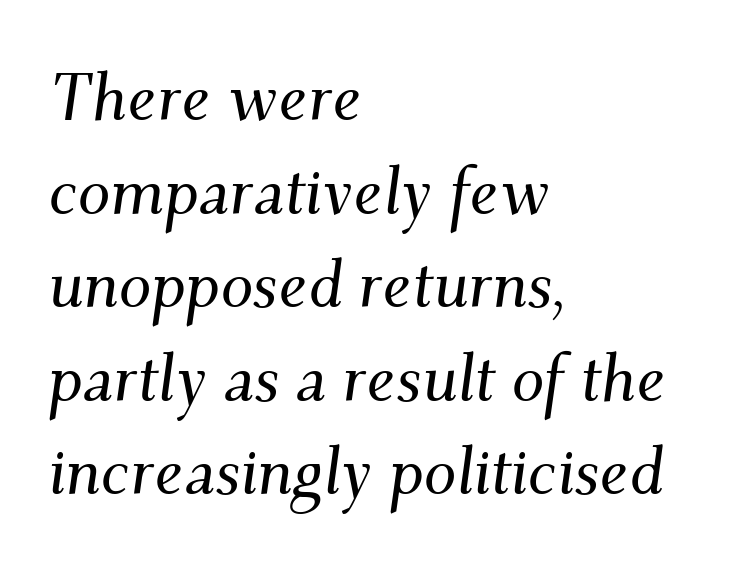
{"serif": "yes", "italic": "yes", "lean": "right", "slant_degrees": 9, "width": "normal", "stroke_contrast": "medium", "x_height": "small", "monospaced": "no", "underline": "no", "align": "left", "line_spacing": "normal", "line_spacing_ratio": 1.44, "letter_spacing": "normal", "letter_spacing_em": 0.0, "glyph_px": 65}
